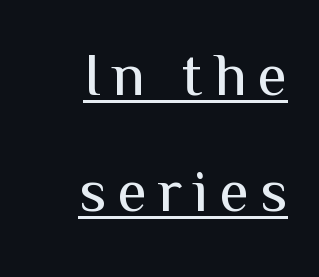
The rendering uses natural spacing where letterforms have individual widths. Horizontal bands of white between lines are thick stripes. These lines are set flush right with a ragged left edge. Looks like someone drew a line under every word here. No chunkiness to these letters — they're not bold. A roman cut, with each character standing at attention.
